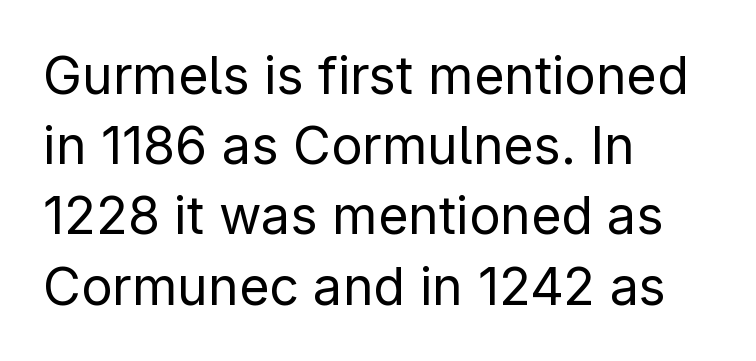
Q: Is the text bold? A: No.
Q: Is the text italic (slanted)? A: No, it is upright.
Q: Is the typeface a serif or a sans-serif typeface? A: Sans-serif.
Q: Is the text underlined? A: No.
Q: How is the paragraph aligned? A: Left-aligned.
Q: Is the spacing between letters normal or unusually wide? A: Normal.
Q: Is the spacing between lines tight, normal or loose? A: Normal.
Q: Width (condensed, normal, or wide)? A: Normal.
Q: Stroke contrast? A: Low.
Q: x-height? A: Medium.
Q: Monospaced? A: No.
